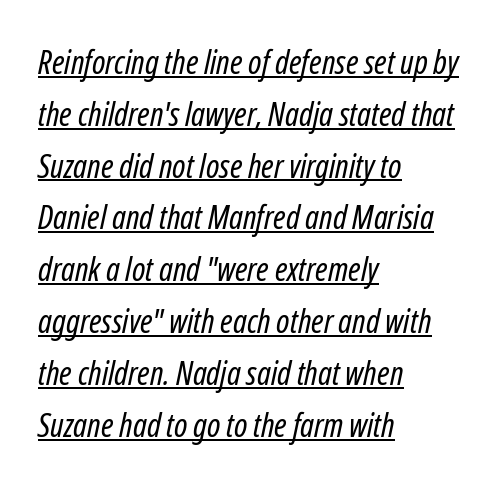
The image shows 33 px regular-weight, condensed type, italic (leaning right); set left-aligned, normal line spacing (1.57x), normal letter spacing, underlined; low stroke contrast and a medium x-height.
